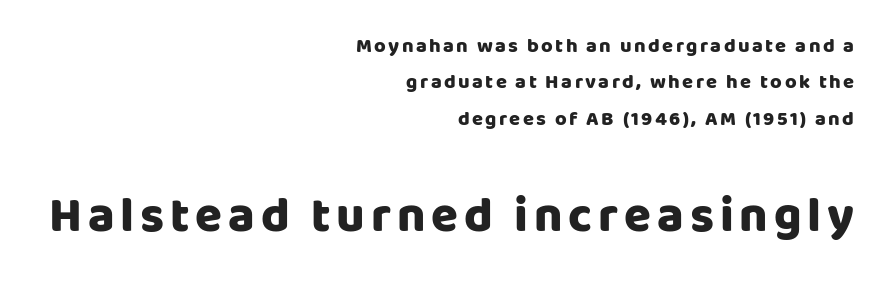
Q: Is the text bold? A: Yes.
Q: Is the text italic (slanted)? A: No, it is upright.
Q: Is the typeface a serif or a sans-serif typeface? A: Sans-serif.
Q: Is the text underlined? A: No.
Q: How is the paragraph aligned? A: Right-aligned.
Q: Which block of text is set in a larger size, the first (top) or the second (bottom)? A: The second (bottom) one.
Q: Width (condensed, normal, or wide)? A: Normal.
Q: Stroke contrast? A: Low.
Q: x-height? A: Large.
Q: Monospaced? A: No.
